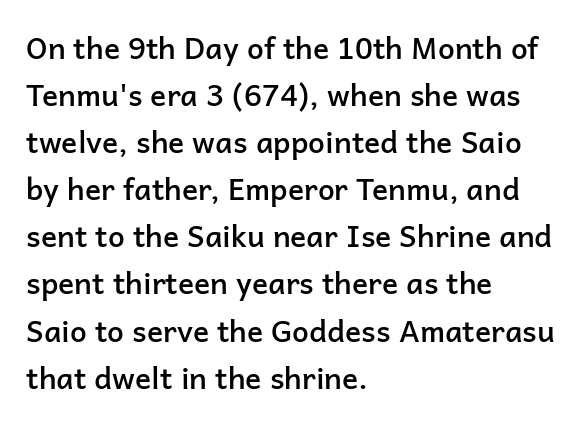
Q: Is the text bold? A: Semi-bold.
Q: Is the text italic (slanted)? A: No, it is upright.
Q: Is the typeface a serif or a sans-serif typeface? A: Sans-serif.
Q: Is the text underlined? A: No.
Q: How is the paragraph aligned? A: Left-aligned.
Q: Is the spacing between letters normal or unusually wide? A: Normal.
Q: Is the spacing between lines tight, normal or loose? A: Normal.
Q: Width (condensed, normal, or wide)? A: Normal.
Q: Stroke contrast? A: Low.
Q: x-height? A: Medium.
Q: Monospaced? A: No.
